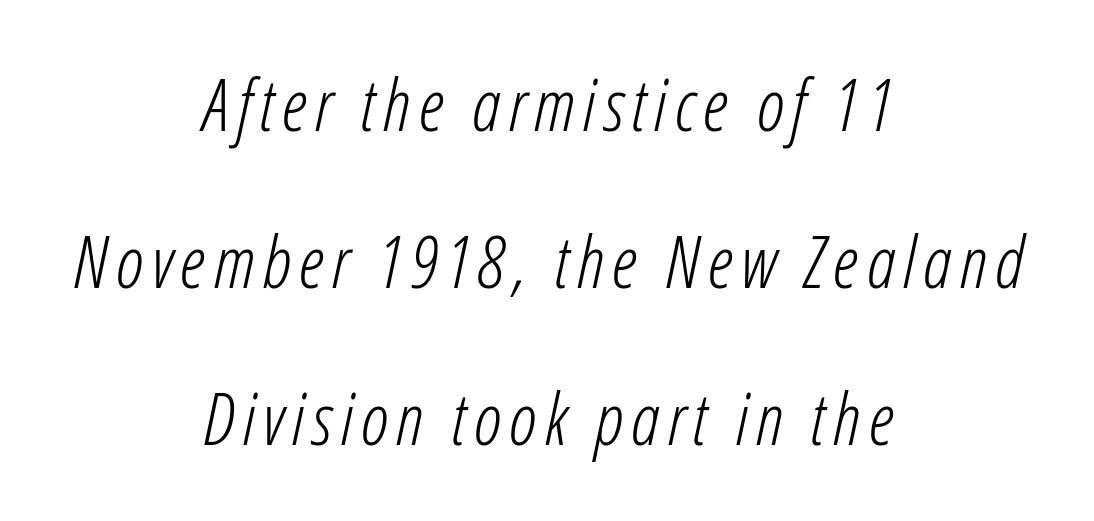
The image shows 72 px light, condensed type, italic (leaning right); set centered, loose line spacing (2.18x), not underlined; low stroke contrast and a medium x-height.
